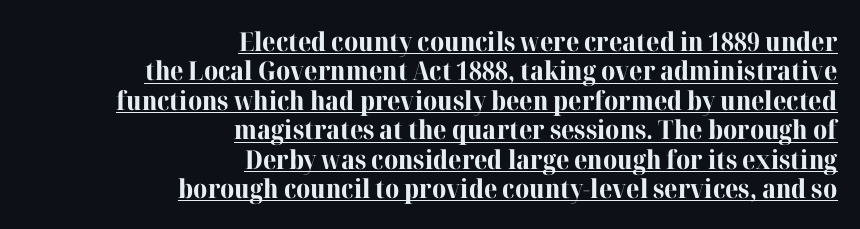
The image shows 26 px bold type, upright; set right-aligned, tight line spacing (1.13x), normal letter spacing, underlined.
